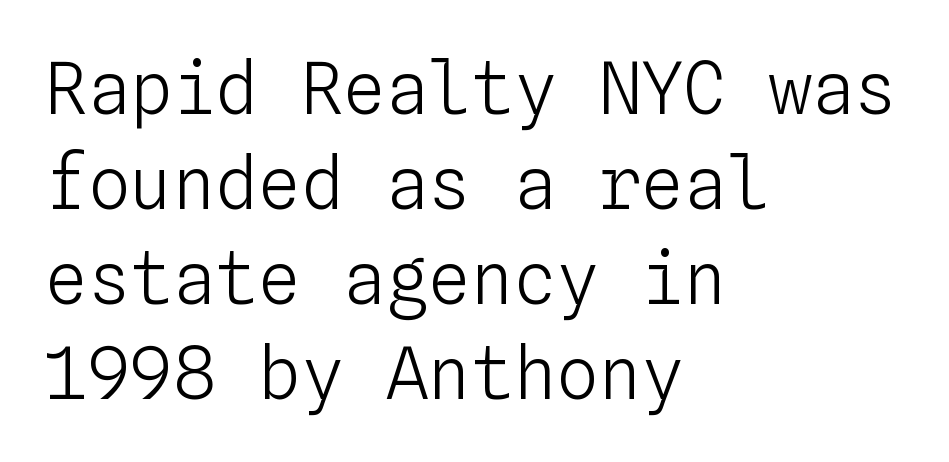
The image shows 71 px light type, upright, monospaced; set left-aligned, normal line spacing (1.34x), normal letter spacing, not underlined; low stroke contrast and a medium x-height.
